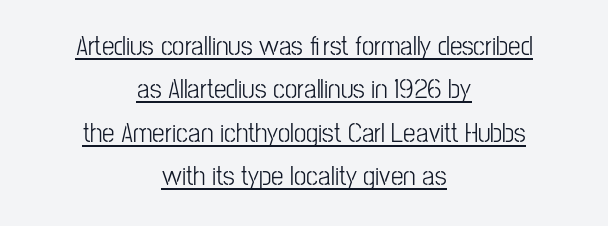
The face used here appears with an underline applied. The tracking reads as untouched default to a designer's eye. Is this a fixed-width face? No — the glyphs have proportional, varying widths. The axis of the letterforms is exactly vertical. One-word summary of the alignment: center.
